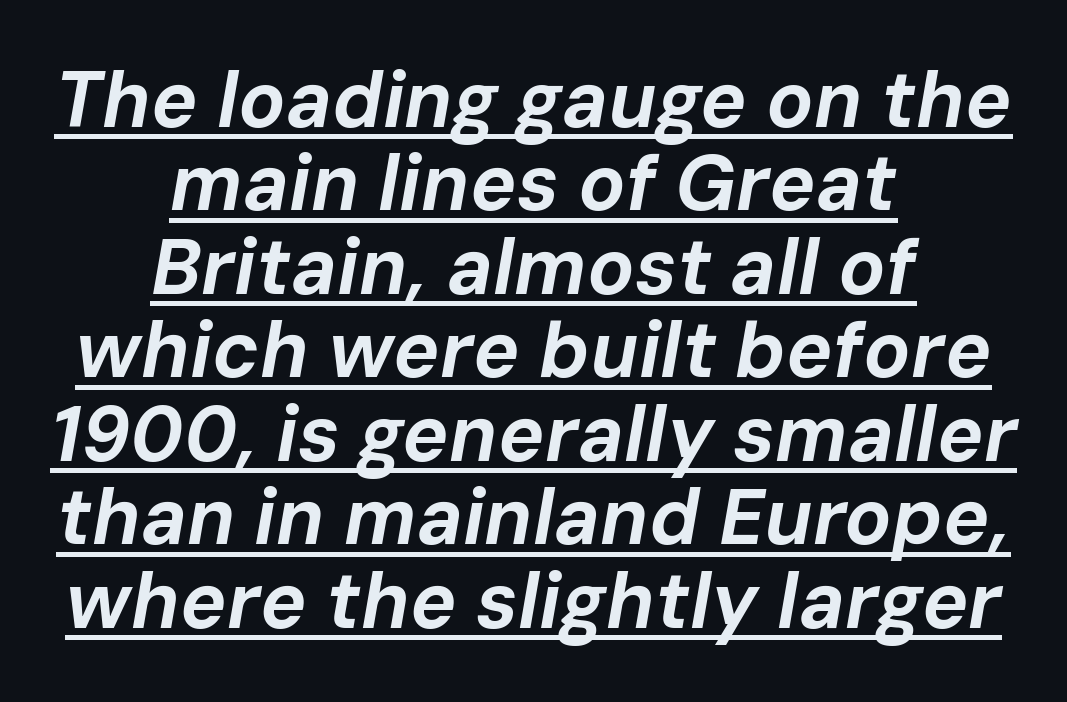
Q: Is the text bold? A: Yes.
Q: Is the text italic (slanted)? A: Yes, it leans right by about 10 degrees.
Q: Is the text underlined? A: Yes.
Q: How is the paragraph aligned? A: Centered.
Q: Is the spacing between letters normal or unusually wide? A: Normal.
Q: Is the spacing between lines tight, normal or loose? A: Tight.
Q: Width (condensed, normal, or wide)? A: Normal.
Q: Stroke contrast? A: Low.
Q: x-height? A: Medium.
Q: Monospaced? A: No.
